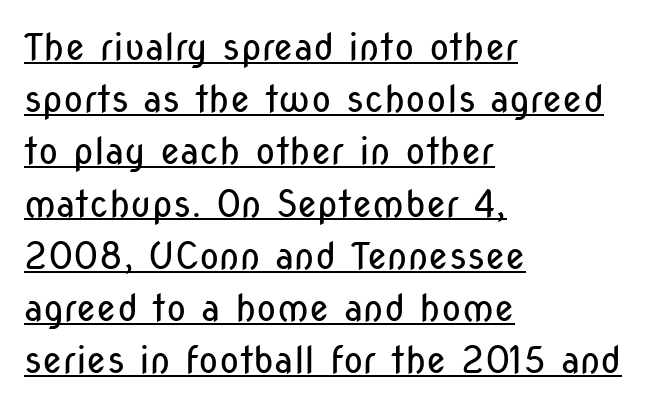
Q: Is the text bold? A: No.
Q: Is the text italic (slanted)? A: No, it is upright.
Q: Is the typeface a serif or a sans-serif typeface? A: Sans-serif.
Q: Is the text underlined? A: Yes.
Q: How is the paragraph aligned? A: Left-aligned.
Q: Is the spacing between letters normal or unusually wide? A: Normal.
Q: Is the spacing between lines tight, normal or loose? A: Normal.
Q: Width (condensed, normal, or wide)? A: Condensed.
Q: Stroke contrast? A: Low.
Q: x-height? A: Medium.
Q: Monospaced? A: No.
